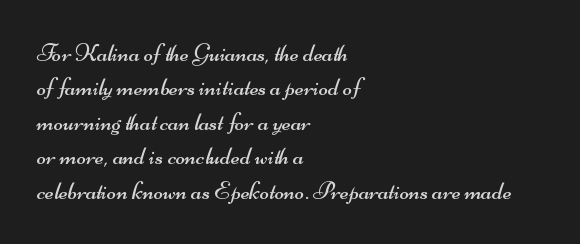
The paragraph shown leans on its left margin. The baseline area is clear. Stroke thickness stays within the range of a standard reading face or lighter. Summary of vertical rhythm: regular, with standard interline spacing. The horizontal fit of the characters is conventional and even.
